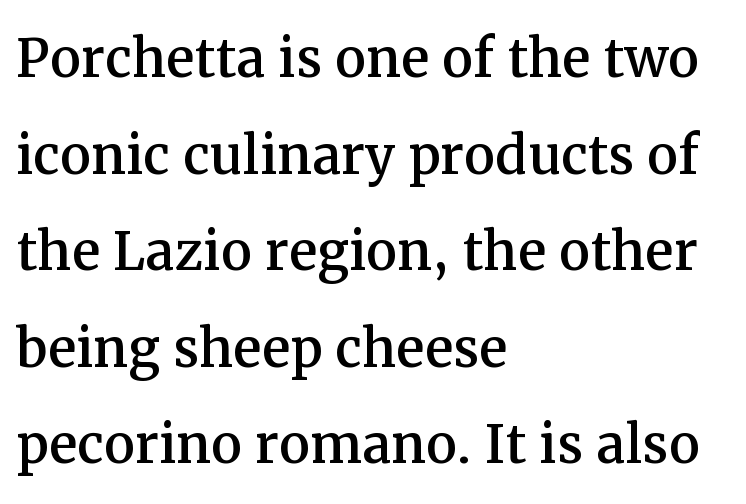
Small tapered or slab feet sit at the stroke ends, so this counts as serif. Students, observe: this is what conventionally led text looks like. Has an underline been added? It has not. These lines are rendered in a variable-pitch font. If you drew a ruler down the left edge, every line would touch it.
